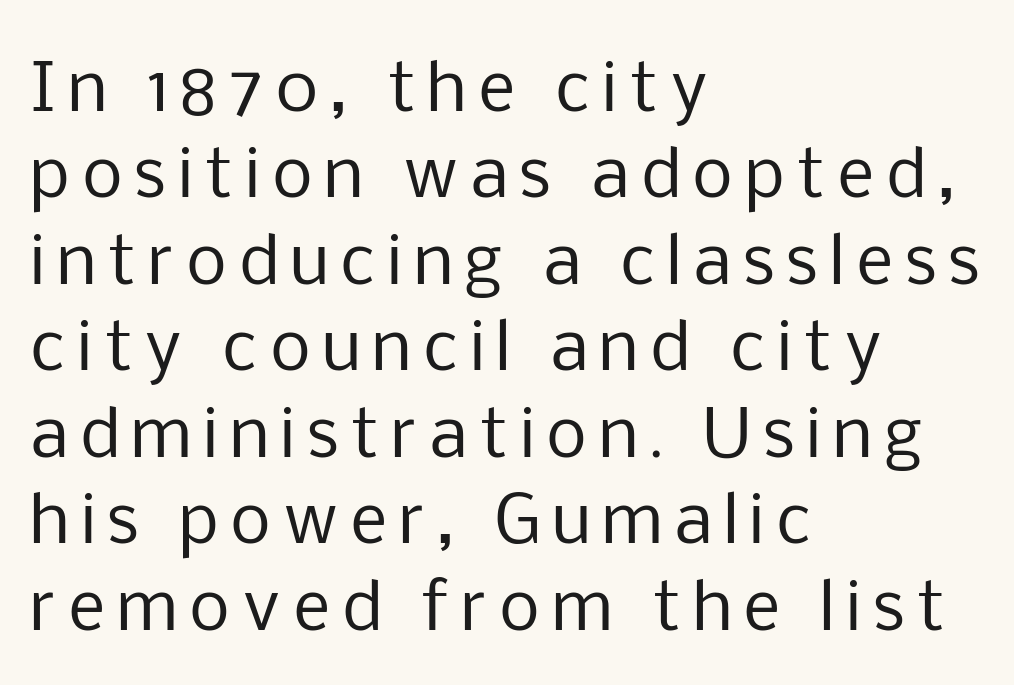
The passage is arranged the way most books set body copy — flush left. A roman cut, with each character standing at attention. Normally led — the rows are evenly, conventionally spaced. Check the space under the baseline: it is left empty.
